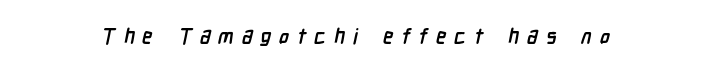
{"bold": "yes", "underline": "no", "letter_spacing": "wide", "letter_spacing_em": 0.37, "glyph_px": 21}
